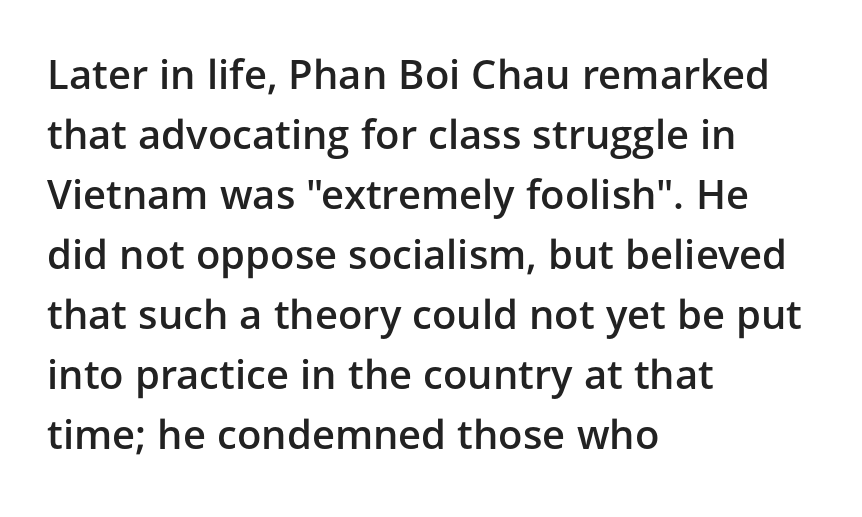
{"serif": "no", "italic": "no", "bold": "semi", "weight": "semibold", "width": "normal", "stroke_contrast": "low", "x_height": "medium", "monospaced": "no", "underline": "no", "align": "left", "line_spacing": "normal", "line_spacing_ratio": 1.5, "letter_spacing": "normal", "letter_spacing_em": 0.0, "glyph_px": 40}
